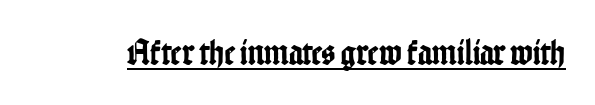
{"serif": "no", "italic": "no", "width": "condensed", "stroke_contrast": "low", "x_height": "medium", "monospaced": "no", "underline": "yes", "letter_spacing": "normal", "letter_spacing_em": 0.0, "glyph_px": 37}
